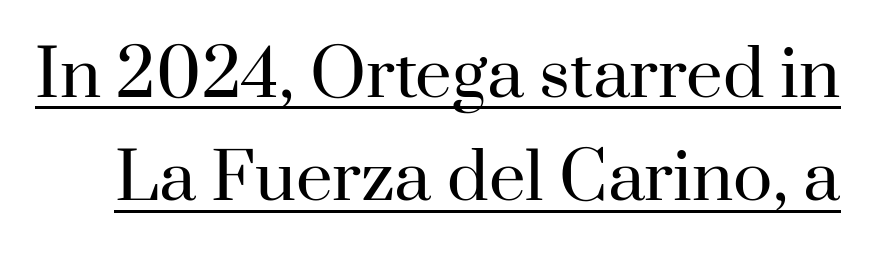
The gaps between neighbouring characters are ordinary and unremarkable. The rendering uses natural spacing where letterforms have individual widths. Characters remain perfectly vertical along every line. What kind of face is this? One with serifs. Ink coverage per letter is moderate at most. The specimen includes a rule beneath the text block's lines.
